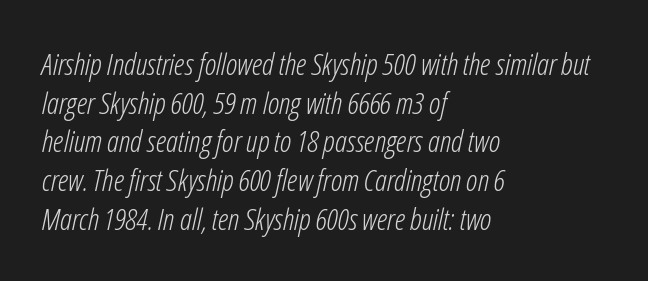
{"italic": "yes", "lean": "right", "slant_degrees": 12, "bold": "no", "weight": "light", "width": "condensed", "stroke_contrast": "low", "x_height": "medium", "monospaced": "no", "underline": "no", "align": "left", "line_spacing": "normal", "line_spacing_ratio": 1.29, "letter_spacing": "normal", "letter_spacing_em": 0.0, "glyph_px": 30}
